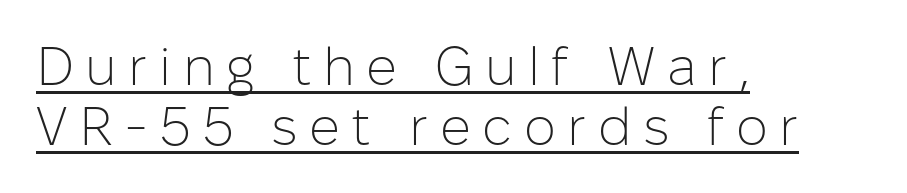
Q: Is the text bold? A: No.
Q: Is the text italic (slanted)? A: No, it is upright.
Q: Is the typeface a serif or a sans-serif typeface? A: Sans-serif.
Q: Is the text underlined? A: Yes.
Q: How is the paragraph aligned? A: Left-aligned.
Q: Is the spacing between letters normal or unusually wide? A: Unusually wide.
Q: Is the spacing between lines tight, normal or loose? A: Tight.
Q: Width (condensed, normal, or wide)? A: Normal.
Q: Stroke contrast? A: Low.
Q: x-height? A: Medium.
Q: Monospaced? A: No.
